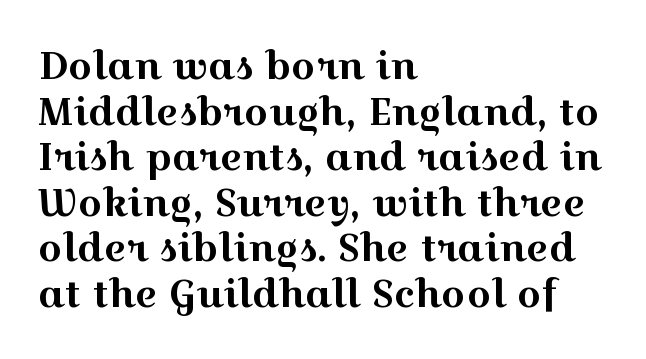
Q: Is the text italic (slanted)? A: No, it is upright.
Q: Is the typeface a serif or a sans-serif typeface? A: Serif.
Q: Is the text underlined? A: No.
Q: How is the paragraph aligned? A: Left-aligned.
Q: Is the spacing between letters normal or unusually wide? A: Normal.
Q: Width (condensed, normal, or wide)? A: Wide.
Q: x-height? A: Medium.
Q: Monospaced? A: No.
